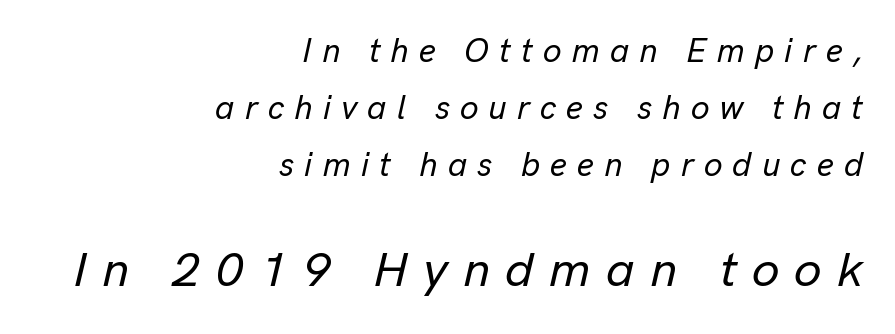
This layout puts the modest block above and the oversized block below. Short and long lines alike share a common ending point at right. Slanted lettering throughout. Only glyphs here, with clear space below each row.
